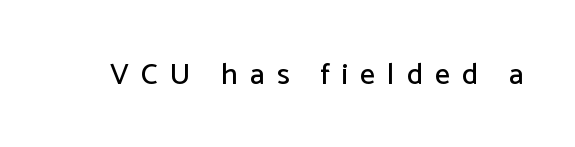
The image shows 30 px sans-serif type, upright; set unusually wide letter spacing (+0.4 em), not underlined; low stroke contrast and a medium x-height.
